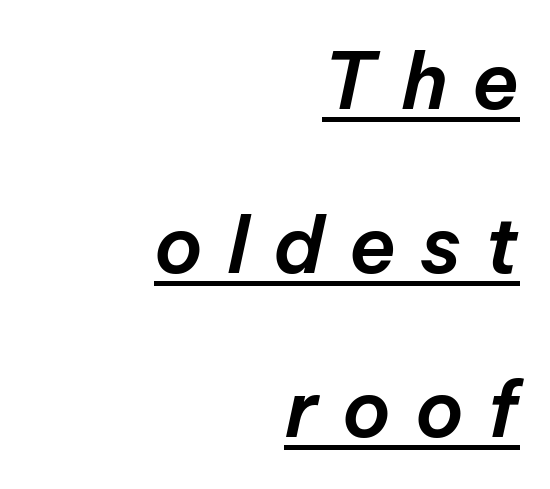
{"italic": "yes", "lean": "right", "slant_degrees": 12, "width": "normal", "stroke_contrast": "low", "x_height": "medium", "monospaced": "no", "underline": "yes", "align": "right", "line_spacing": "loose", "line_spacing_ratio": 2.1, "letter_spacing": "wide", "letter_spacing_em": 0.31, "glyph_px": 78}
